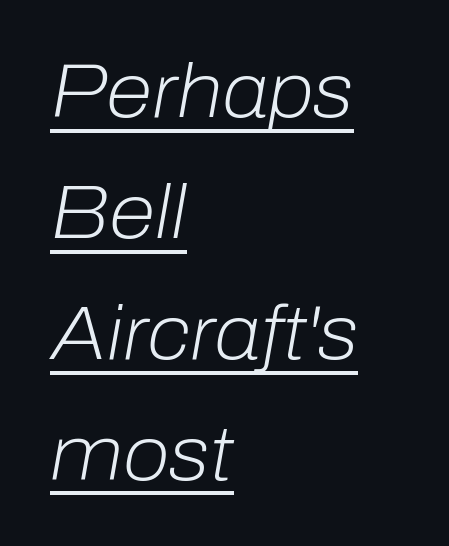
{"italic": "yes", "lean": "right", "slant_degrees": 10, "bold": "no", "weight": "light", "width": "normal", "stroke_contrast": "low", "x_height": "medium", "monospaced": "no", "underline": "yes", "align": "left", "line_spacing": "normal", "line_spacing_ratio": 1.59, "letter_spacing": "normal", "letter_spacing_em": 0.0, "glyph_px": 76}
